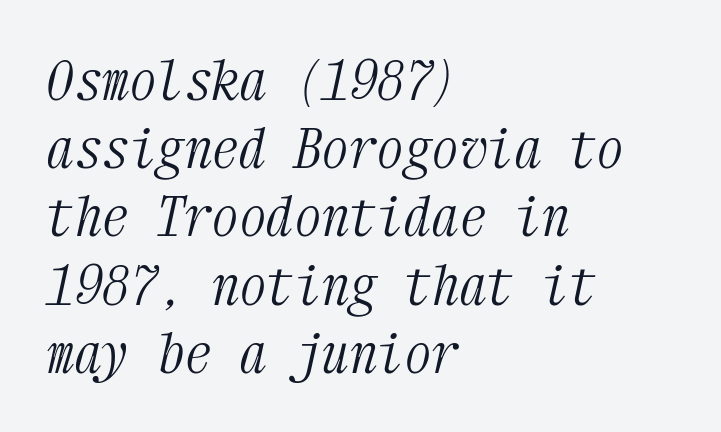
{"serif": "yes", "italic": "yes", "lean": "right", "slant_degrees": 12, "bold": "no", "weight": "light", "width": "condensed", "stroke_contrast": "medium", "x_height": "medium", "monospaced": "yes", "underline": "no", "align": "left", "line_spacing_ratio": 1.24, "letter_spacing": "normal", "letter_spacing_em": 0.0, "glyph_px": 55}
